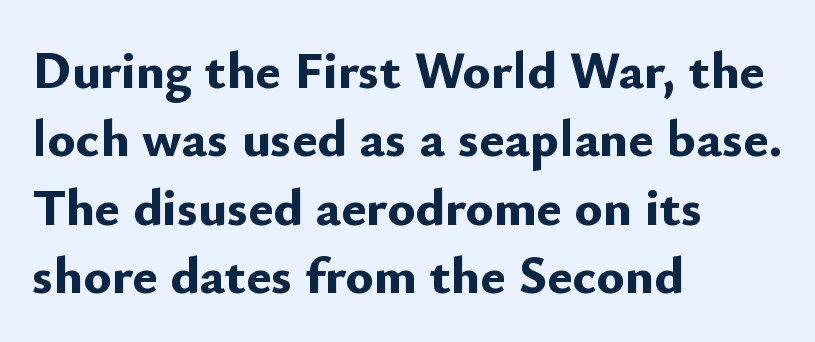
Q: Is the text bold? A: Yes.
Q: Is the text italic (slanted)? A: No, it is upright.
Q: Is the typeface a serif or a sans-serif typeface? A: Sans-serif.
Q: Is the text underlined? A: No.
Q: How is the paragraph aligned? A: Left-aligned.
Q: Is the spacing between letters normal or unusually wide? A: Normal.
Q: Is the spacing between lines tight, normal or loose? A: Normal.
Q: Width (condensed, normal, or wide)? A: Normal.
Q: Stroke contrast? A: Low.
Q: x-height? A: Small.
Q: Monospaced? A: No.
